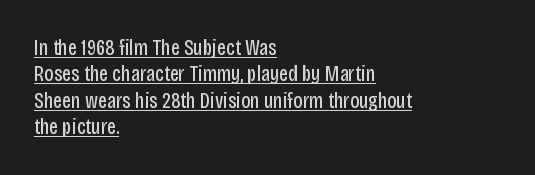
The image shows 22 px text type, upright; set left-aligned, line spacing 1.2x, normal letter spacing, underlined.
